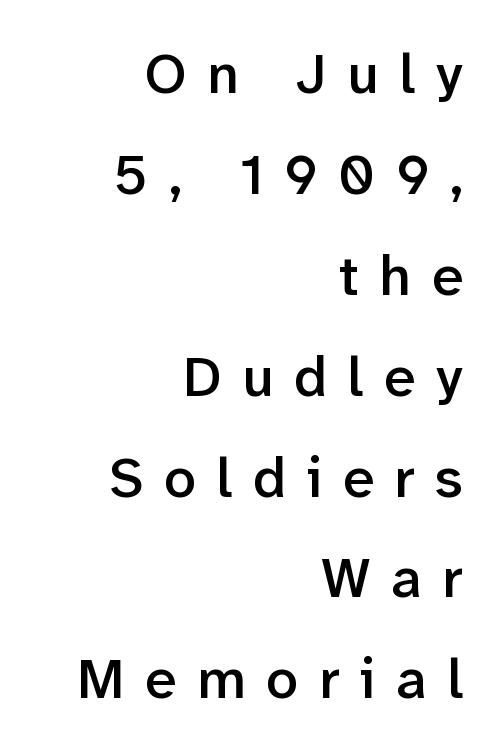
Q: Is the text bold? A: Semi-bold.
Q: Is the text italic (slanted)? A: No, it is upright.
Q: Is the typeface a serif or a sans-serif typeface? A: Sans-serif.
Q: Is the text underlined? A: No.
Q: How is the paragraph aligned? A: Right-aligned.
Q: Is the spacing between letters normal or unusually wide? A: Unusually wide.
Q: Width (condensed, normal, or wide)? A: Normal.
Q: Stroke contrast? A: Low.
Q: x-height? A: Medium.
Q: Monospaced? A: No.
